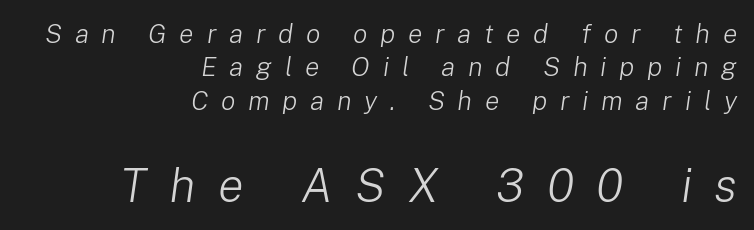
The cut favours lightness, reaching ordinary text weight at its darkest. This sample has the flowing, uneven cadence of proportional lettering. The glyphs look as if they've been sheared to an angle. Plain, unruled lines of type. Bigger letters appear in the bottom chunk; the top chunk is reduced.
